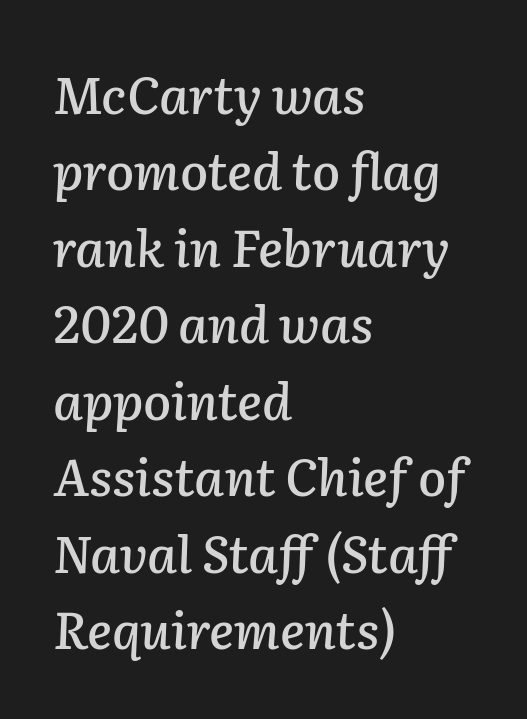
Nothing unusual about the tracking: characters are spaced as the font intends. The zone under the glyphs is completely vacant. The letters are slanted; this is an italic face. Compared with typical paragraphs, the rows here are spaced about the same. Here the designer chose a conventional face with non-uniform glyph widths.
